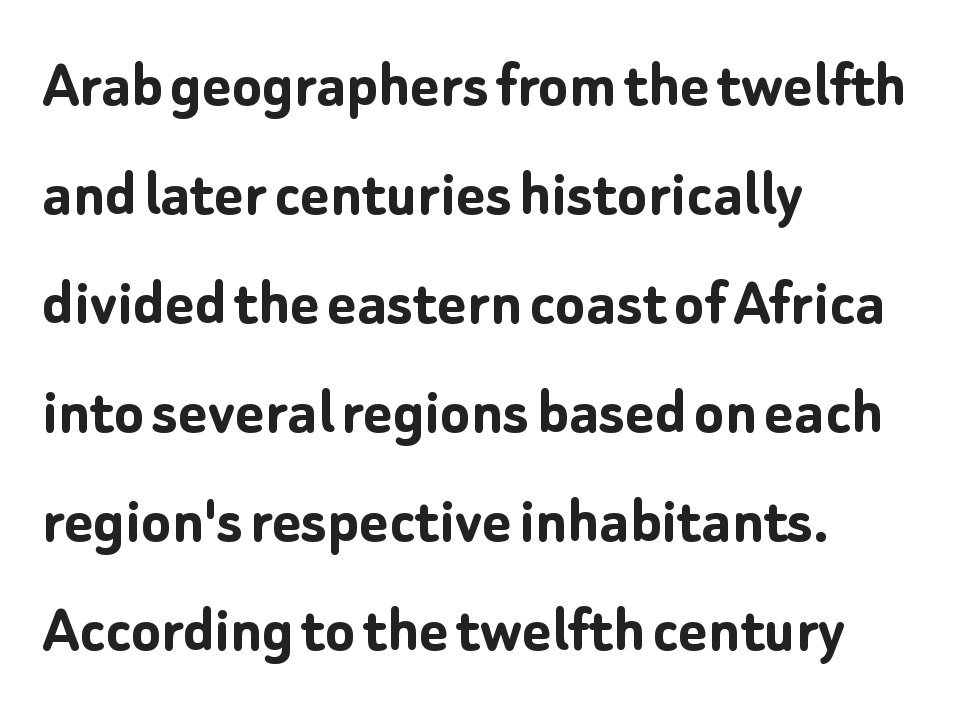
{"serif": "no", "italic": "no", "bold": "yes", "weight": "semibold", "width": "normal", "stroke_contrast": "low", "x_height": "medium", "monospaced": "no", "underline": "no", "align": "left", "line_spacing": "normal", "line_spacing_ratio": 1.58, "letter_spacing": "normal", "letter_spacing_em": 0.0, "glyph_px": 69}
